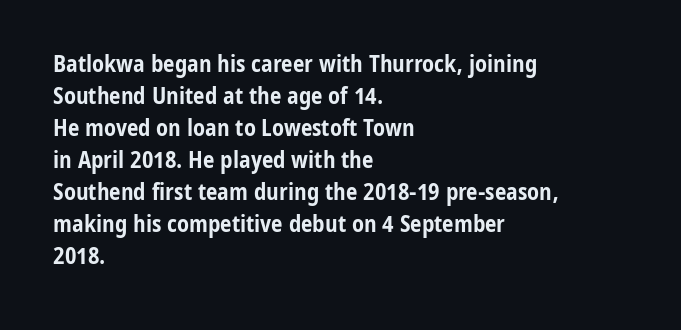
The image shows 23 px bold type, upright; set left-aligned, normal line spacing (1.39x), normal letter spacing, not underlined.
